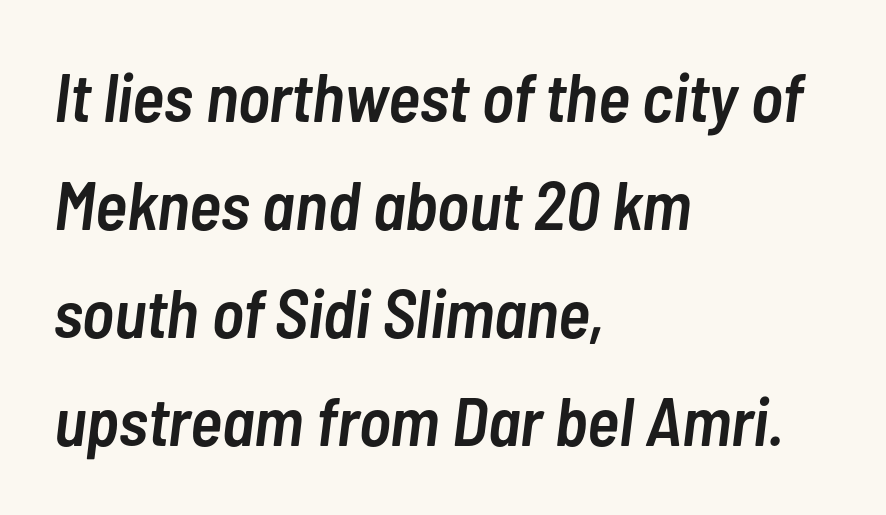
Lines of text with bare space underneath. Designer's note — italics engaged. The letters are semibold — heavier than regular but short of a full bold. Letter spacing: default. Regular leading.
